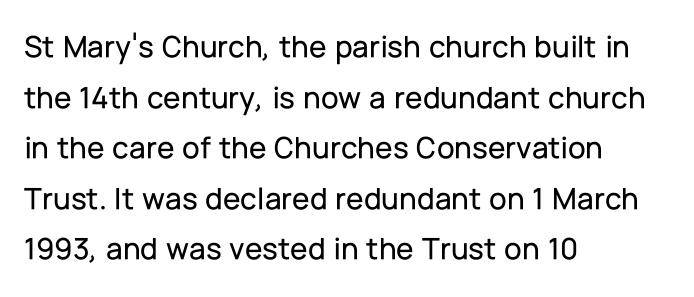
{"serif": "no", "italic": "no", "width": "normal", "stroke_contrast": "low", "x_height": "medium", "monospaced": "no", "underline": "no", "align": "left", "line_spacing": "normal", "line_spacing_ratio": 1.58, "letter_spacing": "normal", "letter_spacing_em": 0.0, "glyph_px": 32}
